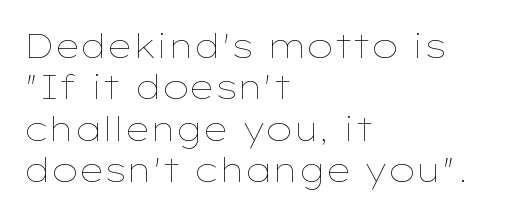
{"italic": "no", "bold": "no", "weight": "thin", "width": "wide", "stroke_contrast": "low", "x_height": "medium", "monospaced": "no", "underline": "no", "align": "left", "line_spacing_ratio": 1.22, "letter_spacing": "normal", "letter_spacing_em": 0.0, "glyph_px": 34}
